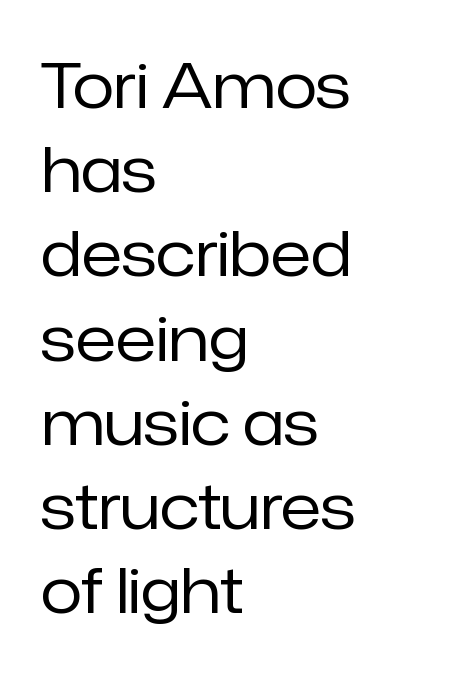
The image shows 61 px regular-weight sans-serif type, upright; set left-aligned, normal line spacing (1.38x), normal letter spacing, not underlined; low stroke contrast and a medium x-height.
